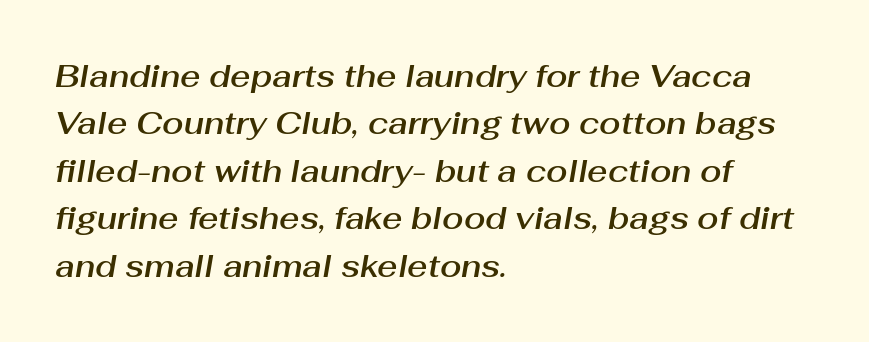
The image shows 31 px text type, italic (leaning right); set left-aligned, normal line spacing (1.53x), normal letter spacing, not underlined; medium stroke contrast and a medium x-height.
